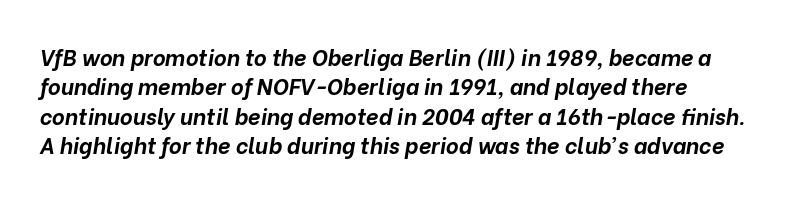
Q: Is the text bold? A: Yes.
Q: Is the text italic (slanted)? A: Yes, it leans right by about 10 degrees.
Q: Is the text underlined? A: No.
Q: How is the paragraph aligned? A: Left-aligned.
Q: Is the spacing between letters normal or unusually wide? A: Normal.
Q: Is the spacing between lines tight, normal or loose? A: Normal.
